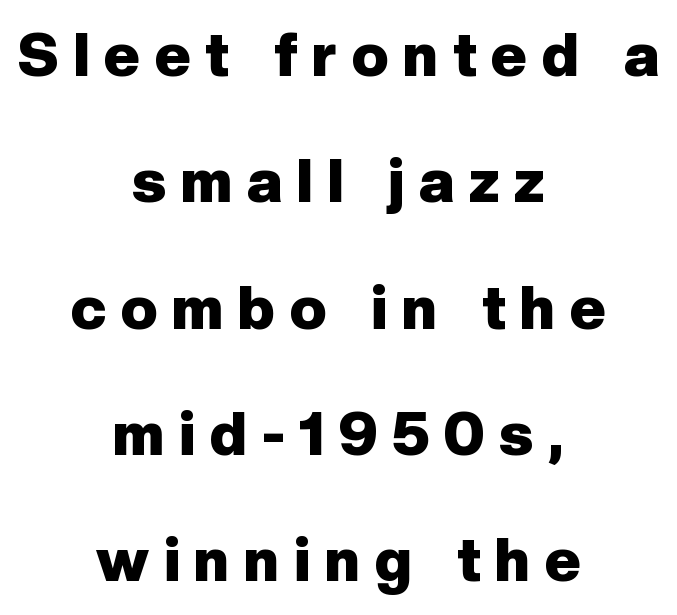
Q: Is the text bold? A: Yes.
Q: Is the text italic (slanted)? A: No, it is upright.
Q: Is the typeface a serif or a sans-serif typeface? A: Sans-serif.
Q: Is the text underlined? A: No.
Q: How is the paragraph aligned? A: Centered.
Q: Is the spacing between letters normal or unusually wide? A: Unusually wide.
Q: Is the spacing between lines tight, normal or loose? A: Loose.
Q: Width (condensed, normal, or wide)? A: Normal.
Q: Stroke contrast? A: Low.
Q: x-height? A: Medium.
Q: Monospaced? A: No.
